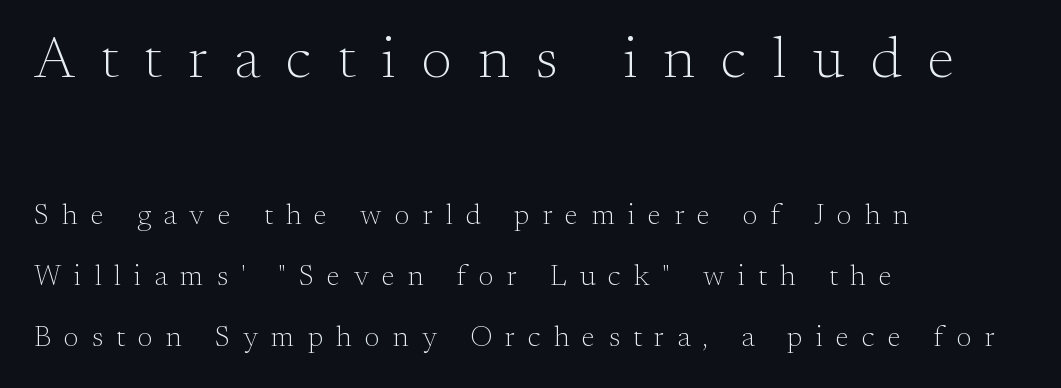
Q: Is the text bold? A: No.
Q: Is the text italic (slanted)? A: No, it is upright.
Q: Is the typeface a serif or a sans-serif typeface? A: Serif.
Q: Is the text underlined? A: No.
Q: How is the paragraph aligned? A: Left-aligned.
Q: Is the spacing between letters normal or unusually wide? A: Unusually wide.
Q: Is the spacing between lines tight, normal or loose? A: Loose.
Q: Which block of text is set in a larger size, the first (top) or the second (bottom)? A: The first (top) one.
Q: Width (condensed, normal, or wide)? A: Normal.
Q: Stroke contrast? A: Medium.
Q: x-height? A: Small.
Q: Monospaced? A: No.
